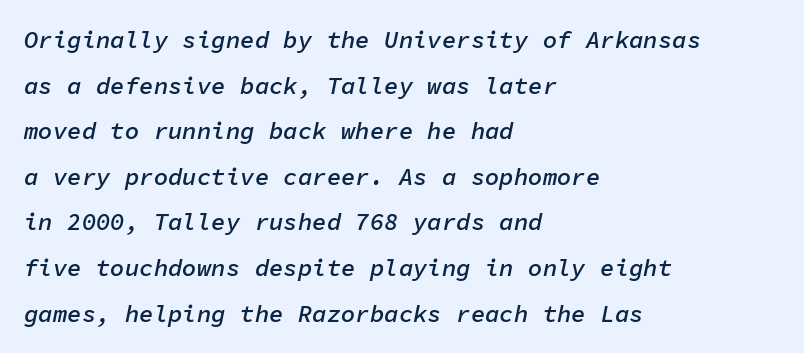
Summary of vertical rhythm: relaxed, with wide interline spacing. The specimen reads as italic at a glance. Descenders hang freely into open space. This rendering leaves character spacing at its baseline value.
